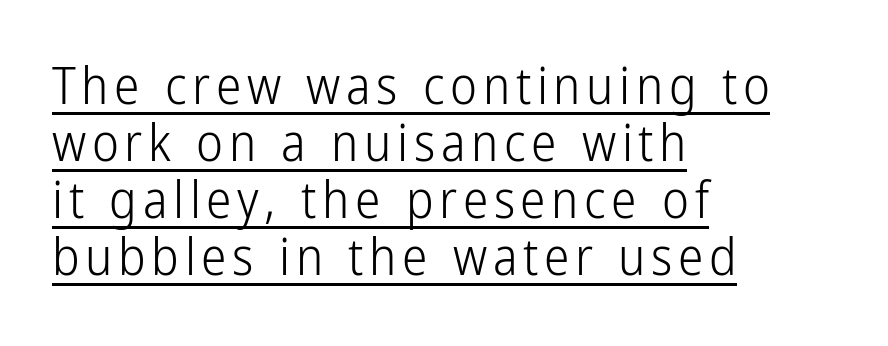
{"serif": "no", "italic": "no", "bold": "no", "weight": "light", "width": "condensed", "stroke_contrast": "low", "x_height": "medium", "monospaced": "no", "underline": "yes", "align": "left", "line_spacing": "tight", "line_spacing_ratio": 1.12, "glyph_px": 51}
